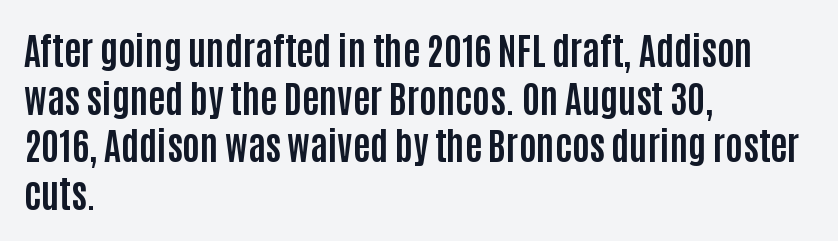
Notice how descenders clear the ascenders below comfortably — that's standard leading. Stroke thickness is high; the sample reads as a true bold. The typesetter chose a ragged-right arrangement here. Standard letterfit; no display-style spreading of the glyphs. Ordinary non-slanted type is in use.
